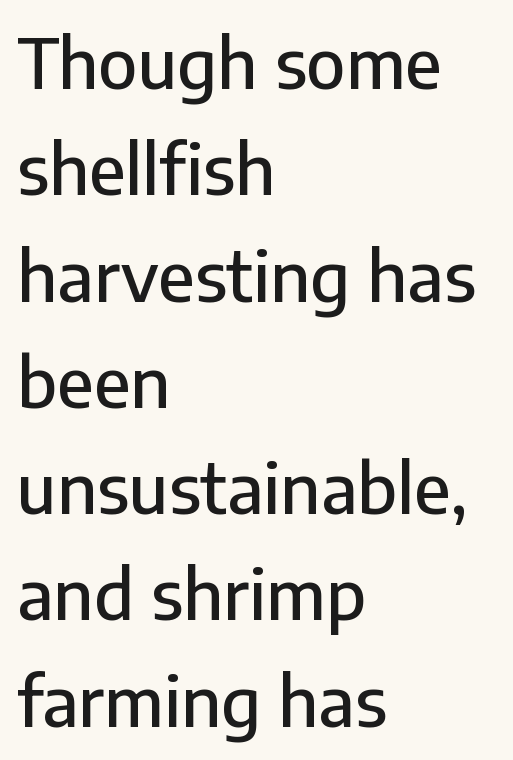
Q: Is the text italic (slanted)? A: No, it is upright.
Q: Is the typeface a serif or a sans-serif typeface? A: Sans-serif.
Q: Is the text underlined? A: No.
Q: How is the paragraph aligned? A: Left-aligned.
Q: Is the spacing between letters normal or unusually wide? A: Normal.
Q: Is the spacing between lines tight, normal or loose? A: Normal.
Q: Width (condensed, normal, or wide)? A: Normal.
Q: Stroke contrast? A: Low.
Q: x-height? A: Medium.
Q: Monospaced? A: No.
